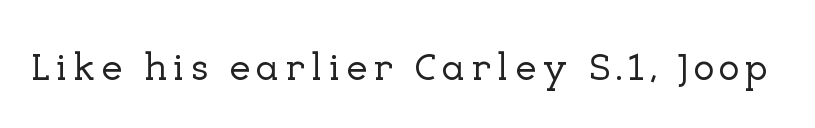
The image shows 39 px serif type, upright; set not underlined; low stroke contrast and a medium x-height.
